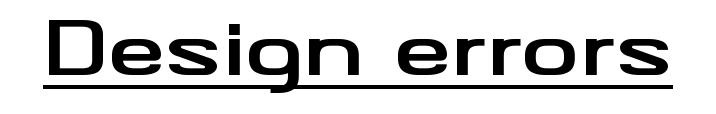
Q: Is the text bold? A: Yes.
Q: Is the text italic (slanted)? A: No, it is upright.
Q: Is the typeface a serif or a sans-serif typeface? A: Sans-serif.
Q: Is the text underlined? A: Yes.
Q: Is the spacing between letters normal or unusually wide? A: Normal.
Q: Width (condensed, normal, or wide)? A: Wide.
Q: Stroke contrast? A: Medium.
Q: x-height? A: Small.
Q: Monospaced? A: No.
